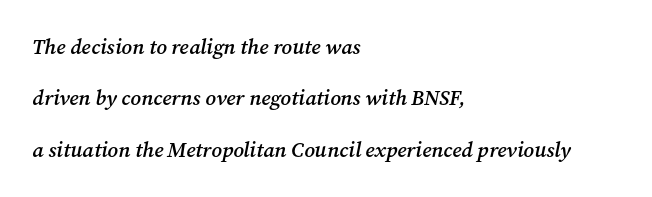
The image shows 21 px text type, italic (leaning right); set left-aligned, loose line spacing (2.45x), normal letter spacing, not underlined.
